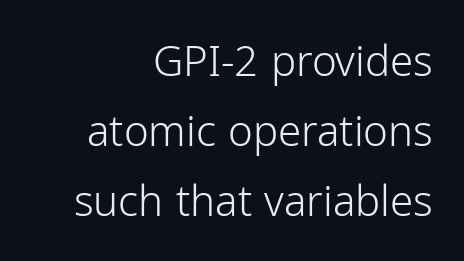
{"serif": "no", "italic": "no", "bold": "no", "weight": "light", "width": "normal", "stroke_contrast": "low", "x_height": "medium", "monospaced": "no", "underline": "no", "align": "right", "line_spacing": "normal", "line_spacing_ratio": 1.67, "letter_spacing": "normal", "letter_spacing_em": 0.0, "glyph_px": 42}
